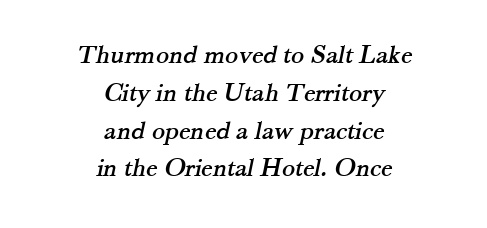
{"underline": "no", "align": "center", "line_spacing": "normal", "line_spacing_ratio": 1.4, "letter_spacing": "normal", "letter_spacing_em": 0.0, "glyph_px": 27}
